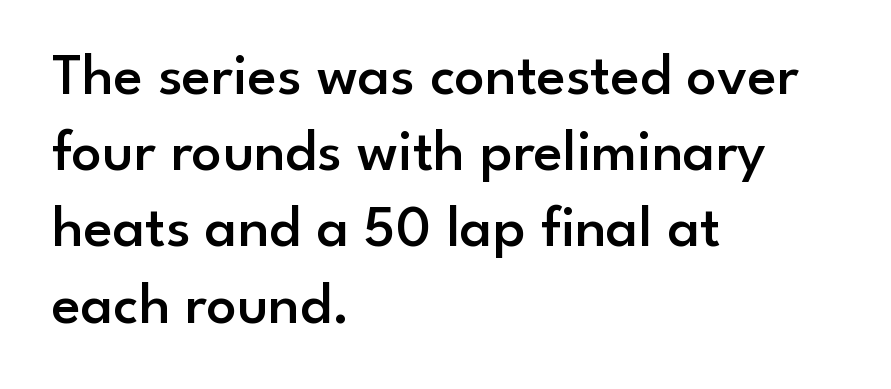
Q: Is the text bold? A: Semi-bold.
Q: Is the text italic (slanted)? A: No, it is upright.
Q: Is the typeface a serif or a sans-serif typeface? A: Sans-serif.
Q: Is the text underlined? A: No.
Q: How is the paragraph aligned? A: Left-aligned.
Q: Is the spacing between letters normal or unusually wide? A: Normal.
Q: Is the spacing between lines tight, normal or loose? A: Normal.
Q: Width (condensed, normal, or wide)? A: Normal.
Q: Stroke contrast? A: Low.
Q: x-height? A: Small.
Q: Monospaced? A: No.
